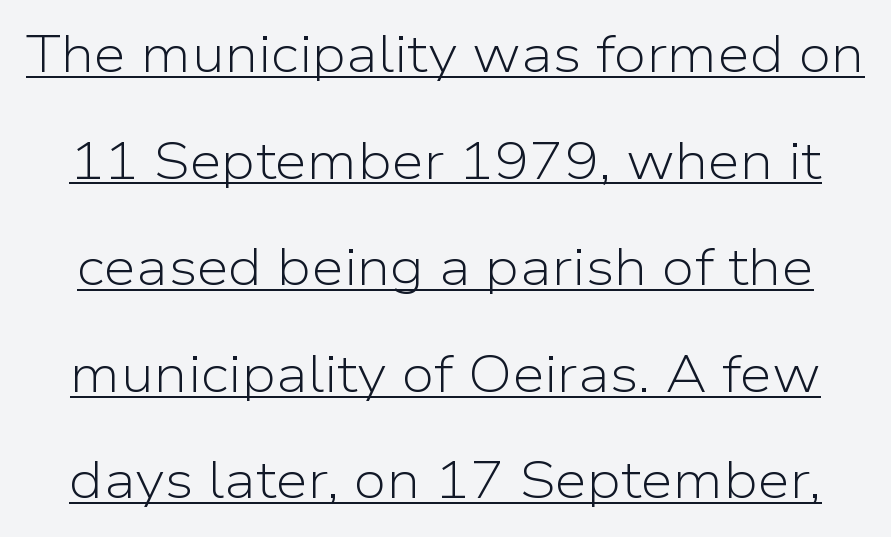
The image shows 52 px light sans-serif type, upright; set loose line spacing (2.05x), normal letter spacing, underlined; low stroke contrast and a medium x-height.
